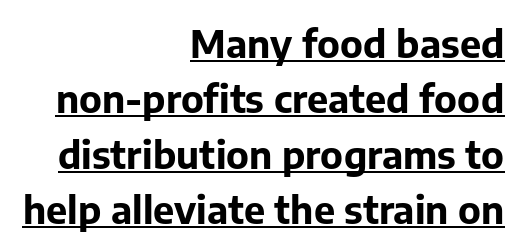
The image shows 38 px bold sans-serif type, upright; set right-aligned, normal line spacing (1.46x), normal letter spacing, underlined; low stroke contrast and a medium x-height.
